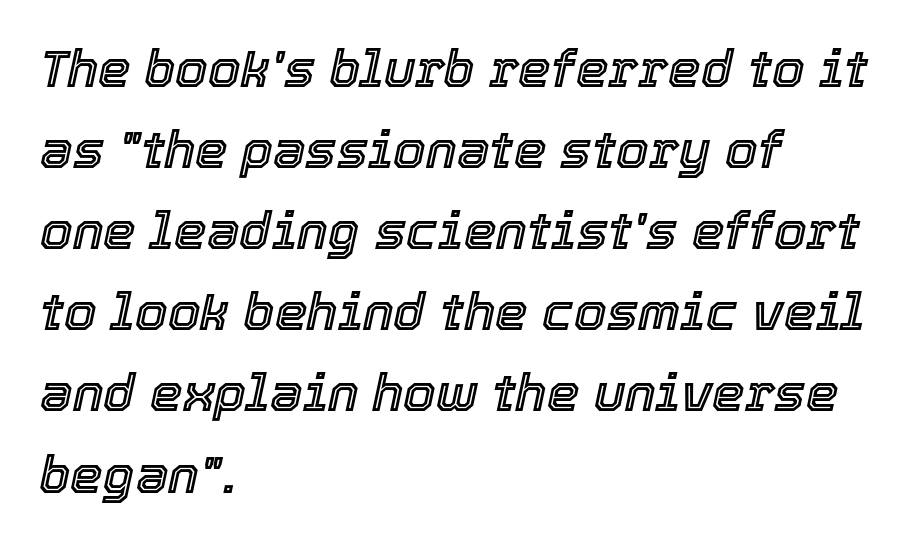
Q: Is the text italic (slanted)? A: Yes, it leans right by about 12 degrees.
Q: Is the text underlined? A: No.
Q: How is the paragraph aligned? A: Left-aligned.
Q: Is the spacing between letters normal or unusually wide? A: Normal.
Q: Is the spacing between lines tight, normal or loose? A: Normal.
Q: Width (condensed, normal, or wide)? A: Normal.
Q: x-height? A: Medium.
Q: Monospaced? A: No.
